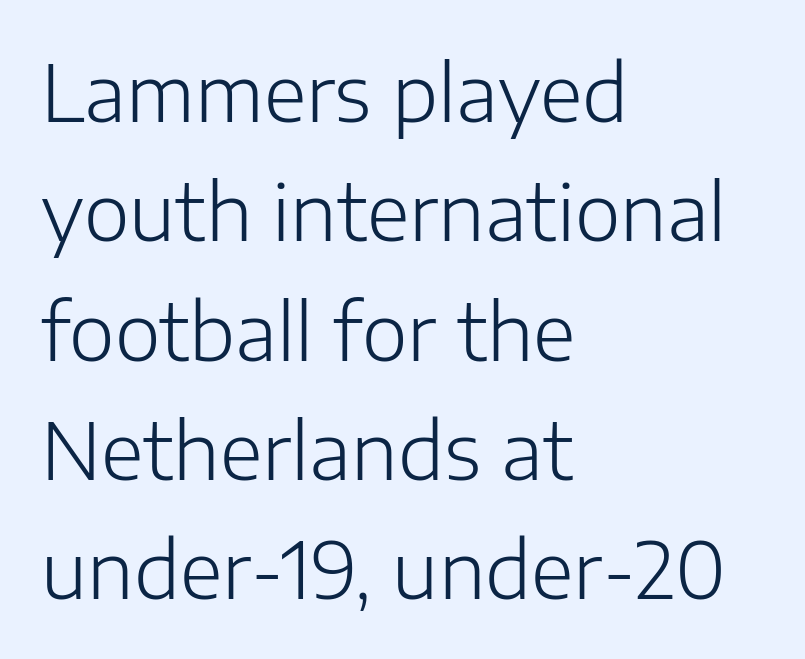
Leading matches the norm, producing a regular column. These lines are composed in type without serifs. A typesetter would call this proportional, since set widths differ per character. No italicization has been applied; the sample stays upright. Descenders hang freely into open space.
